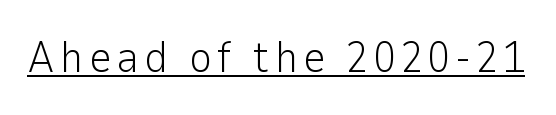
{"serif": "no", "italic": "no", "bold": "no", "weight": "light", "width": "normal", "stroke_contrast": "low", "x_height": "medium", "monospaced": "no", "underline": "yes", "glyph_px": 44}
